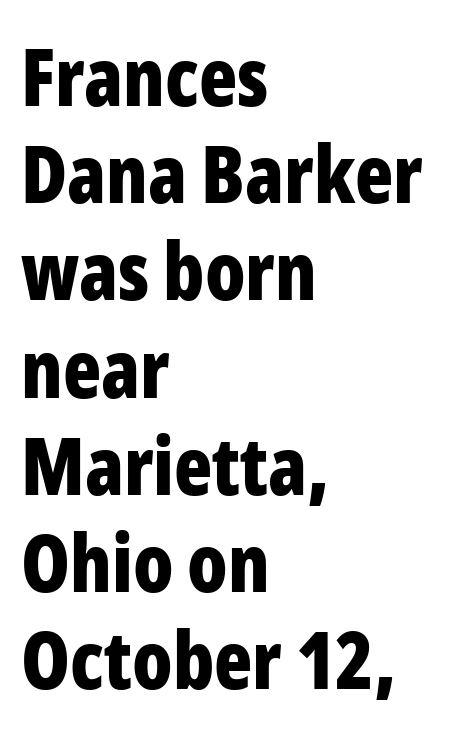
Q: Is the text bold? A: Yes.
Q: Is the text italic (slanted)? A: No, it is upright.
Q: Is the typeface a serif or a sans-serif typeface? A: Sans-serif.
Q: Is the text underlined? A: No.
Q: How is the paragraph aligned? A: Left-aligned.
Q: Is the spacing between letters normal or unusually wide? A: Normal.
Q: Width (condensed, normal, or wide)? A: Condensed.
Q: Stroke contrast? A: Low.
Q: x-height? A: Medium.
Q: Monospaced? A: No.
